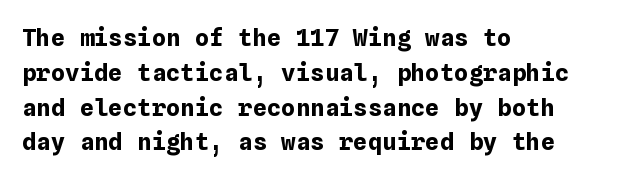
Nope, not italic — everything's standing straight. The passage shown has conventional tracking throughout. Bold? Absolutely — the strokes are thick and heavy. If you drew a ruler down the left edge, every line would touch it. The gap between lines stays unmarked. Horizontal bands of white between lines are of average thickness.
